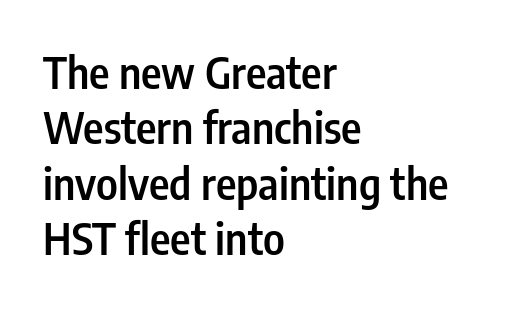
Q: Is the text bold? A: Semi-bold.
Q: Is the text italic (slanted)? A: No, it is upright.
Q: Is the typeface a serif or a sans-serif typeface? A: Sans-serif.
Q: Is the text underlined? A: No.
Q: How is the paragraph aligned? A: Left-aligned.
Q: Is the spacing between letters normal or unusually wide? A: Normal.
Q: Is the spacing between lines tight, normal or loose? A: Normal.
Q: Width (condensed, normal, or wide)? A: Condensed.
Q: Stroke contrast? A: Low.
Q: x-height? A: Medium.
Q: Monospaced? A: No.
